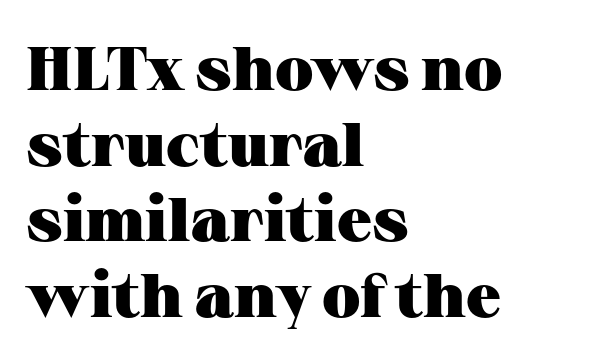
Q: Is the text bold? A: Yes.
Q: Is the text italic (slanted)? A: No, it is upright.
Q: Is the typeface a serif or a sans-serif typeface? A: Serif.
Q: Is the text underlined? A: No.
Q: How is the paragraph aligned? A: Left-aligned.
Q: Is the spacing between letters normal or unusually wide? A: Normal.
Q: Width (condensed, normal, or wide)? A: Wide.
Q: Stroke contrast? A: Medium.
Q: x-height? A: Medium.
Q: Monospaced? A: No.
